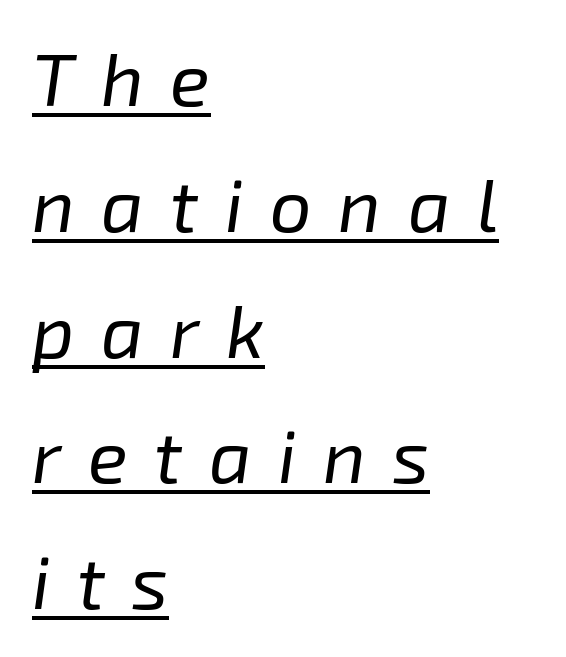
This sample is left-justified, so line endings fall wherever the words run out. Rows of type keep a routine distance in the vertical direction. The weight tops out at a normal text grade. The letterforms stand isolated, each surrounded by extra space. Note the varied advance widths — an 'i' is clearly narrower than an 'm'.
